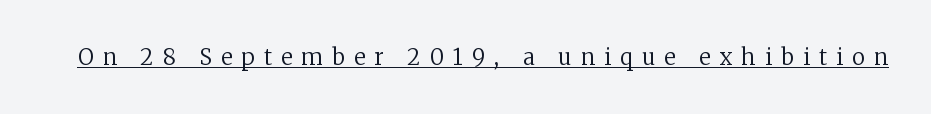
{"italic": "no", "bold": "no", "underline": "yes", "letter_spacing": "wide", "letter_spacing_em": 0.42, "glyph_px": 22}
